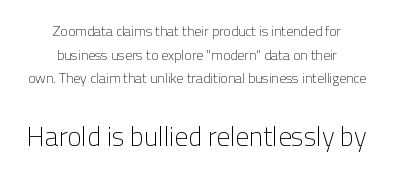
Q: Is the text bold? A: No.
Q: Is the text italic (slanted)? A: No, it is upright.
Q: Is the text underlined? A: No.
Q: How is the paragraph aligned? A: Centered.
Q: Is the spacing between letters normal or unusually wide? A: Normal.
Q: Is the spacing between lines tight, normal or loose? A: Normal.
Q: Which block of text is set in a larger size, the first (top) or the second (bottom)? A: The second (bottom) one.
